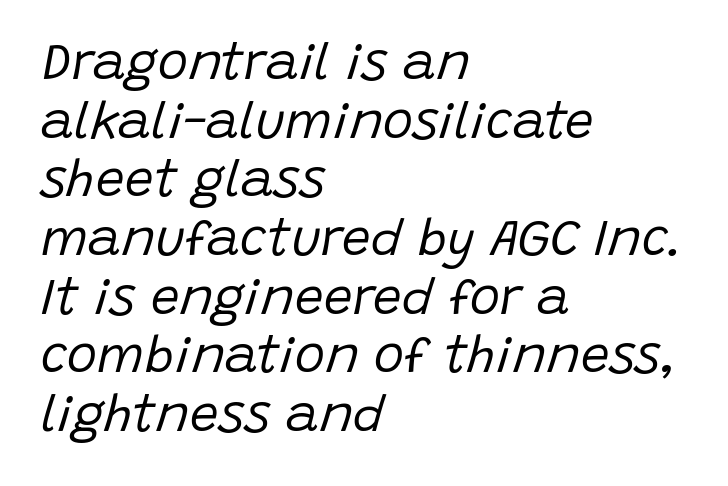
The image shows 51 px regular-weight type, italic (leaning right); set left-aligned, tight line spacing (1.15x), normal letter spacing, not underlined; low stroke contrast and a large x-height.
